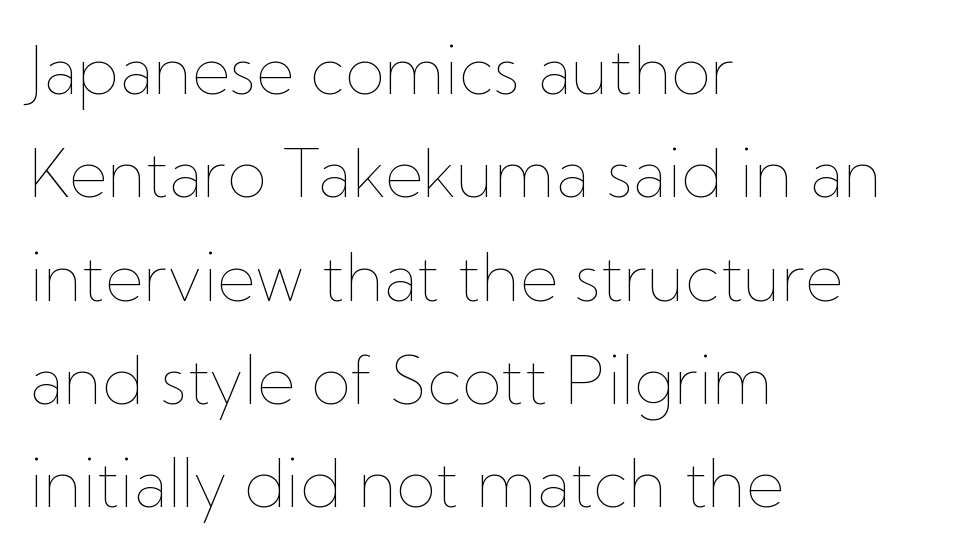
The passage shown is typed in a proportional face where columns would drift. Line beginnings align vertically; line endings do not. Standard letterfit; no display-style spreading of the glyphs. Normally led — the rows are evenly, conventionally spaced. The area under the type is left untouched.
